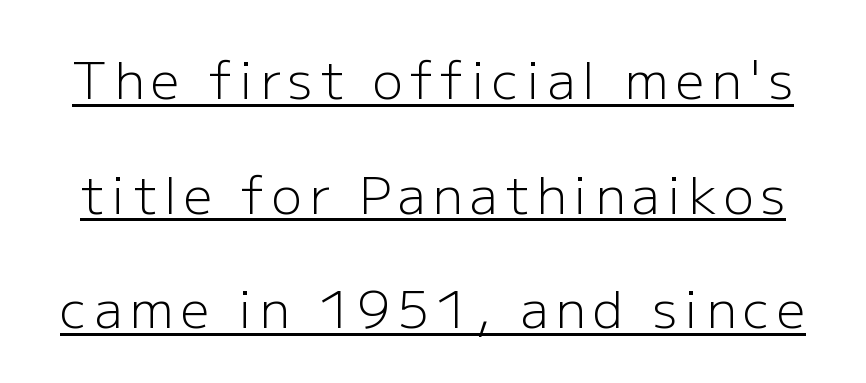
The image shows 51 px light sans-serif type, upright; set loose line spacing (2.25x), underlined; low stroke contrast and a medium x-height.
